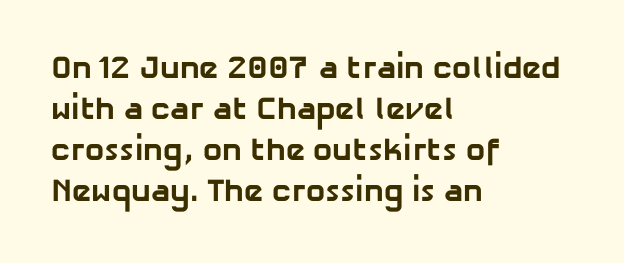
Q: Is the text bold? A: Yes.
Q: Is the typeface a serif or a sans-serif typeface? A: Sans-serif.
Q: Is the text underlined? A: No.
Q: How is the paragraph aligned? A: Left-aligned.
Q: Is the spacing between letters normal or unusually wide? A: Normal.
Q: Is the spacing between lines tight, normal or loose? A: Normal.
Q: Width (condensed, normal, or wide)? A: Normal.
Q: Stroke contrast? A: Low.
Q: x-height? A: Medium.
Q: Monospaced? A: No.
